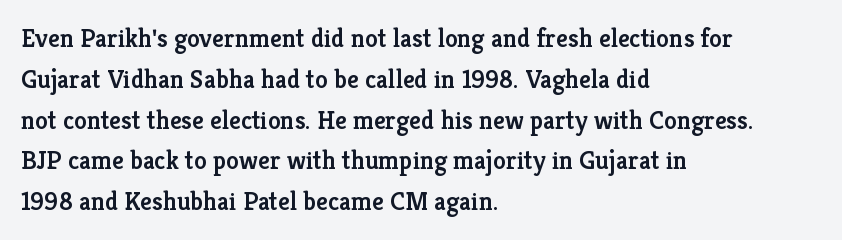
The image shows 26 px text type, upright; set left-aligned, normal line spacing (1.57x), normal letter spacing, not underlined.
